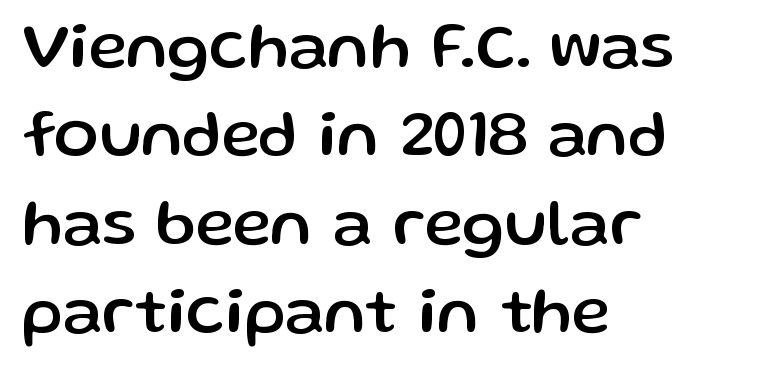
The image shows 66 px sans-serif type, upright; set left-aligned, normal line spacing (1.34x), normal letter spacing, not underlined; low stroke contrast and a medium x-height.
